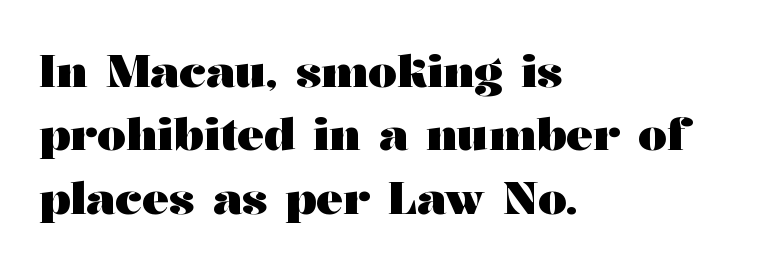
Q: Is the text bold? A: Yes.
Q: Is the text italic (slanted)? A: No, it is upright.
Q: Is the typeface a serif or a sans-serif typeface? A: Serif.
Q: Is the text underlined? A: No.
Q: How is the paragraph aligned? A: Left-aligned.
Q: Is the spacing between letters normal or unusually wide? A: Normal.
Q: Is the spacing between lines tight, normal or loose? A: Normal.
Q: Width (condensed, normal, or wide)? A: Wide.
Q: Stroke contrast? A: Medium.
Q: x-height? A: Medium.
Q: Monospaced? A: No.
